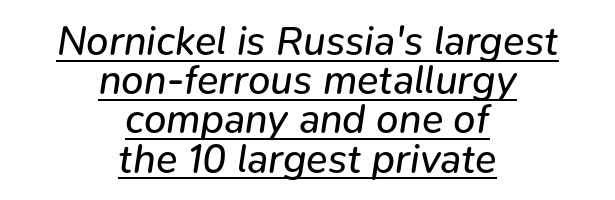
Q: Is the text bold? A: No.
Q: Is the text italic (slanted)? A: Yes, it leans right by about 9 degrees.
Q: Is the text underlined? A: Yes.
Q: How is the paragraph aligned? A: Centered.
Q: Is the spacing between letters normal or unusually wide? A: Normal.
Q: Is the spacing between lines tight, normal or loose? A: Tight.
Q: Width (condensed, normal, or wide)? A: Normal.
Q: Stroke contrast? A: Low.
Q: x-height? A: Medium.
Q: Monospaced? A: No.
